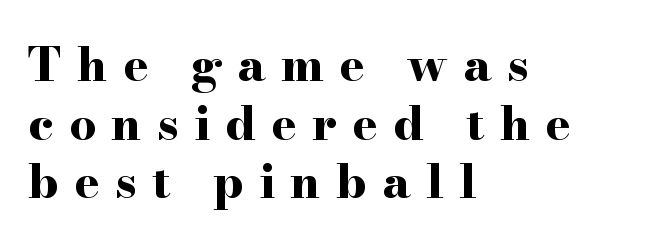
The image shows 47 px bold, wide serif type, upright; set left-aligned, normal line spacing (1.25x), unusually wide letter spacing (+0.33 em), not underlined; high stroke contrast and a small x-height.
